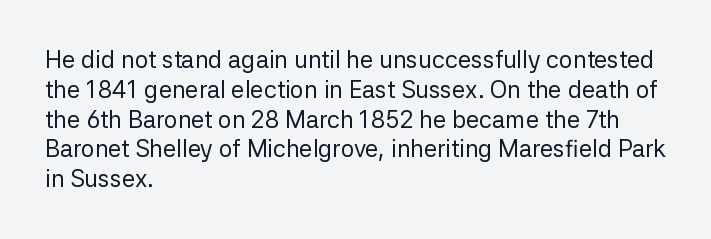
Q: Is the text bold? A: No.
Q: Is the text italic (slanted)? A: No, it is upright.
Q: Is the text underlined? A: No.
Q: How is the paragraph aligned? A: Left-aligned.
Q: Is the spacing between letters normal or unusually wide? A: Normal.
